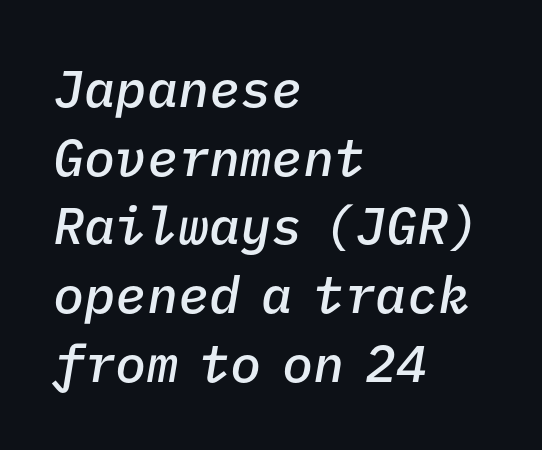
Q: Is the text bold? A: Semi-bold.
Q: Is the text italic (slanted)? A: Yes, it leans right by about 9 degrees.
Q: Is the text underlined? A: No.
Q: How is the paragraph aligned? A: Left-aligned.
Q: Is the spacing between letters normal or unusually wide? A: Normal.
Q: Is the spacing between lines tight, normal or loose? A: Normal.
Q: Width (condensed, normal, or wide)? A: Normal.
Q: Stroke contrast? A: Low.
Q: x-height? A: Medium.
Q: Monospaced? A: Yes.
